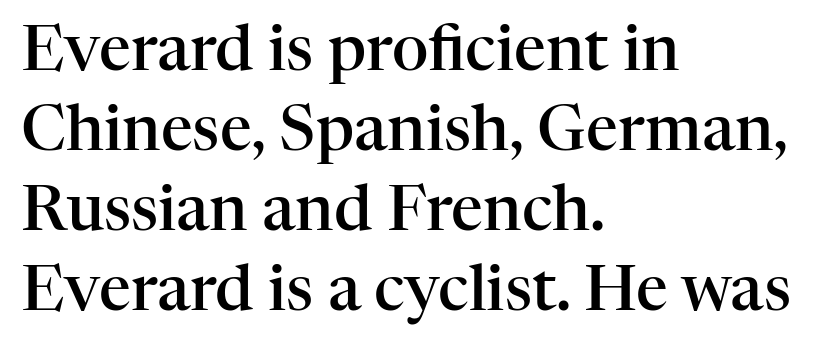
The image shows 63 px semibold serif type, upright; set left-aligned, normal line spacing (1.27x), normal letter spacing, not underlined; high stroke contrast and a medium x-height.
